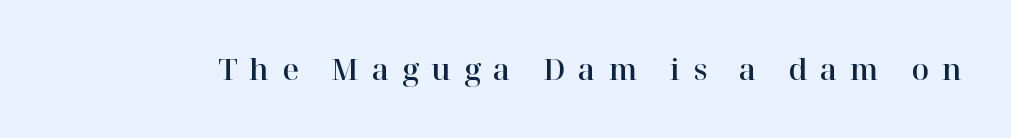
Q: Is the text italic (slanted)? A: No, it is upright.
Q: Is the typeface a serif or a sans-serif typeface? A: Serif.
Q: Is the text underlined? A: No.
Q: Is the spacing between letters normal or unusually wide? A: Unusually wide.
Q: Width (condensed, normal, or wide)? A: Normal.
Q: Stroke contrast? A: High.
Q: x-height? A: Medium.
Q: Monospaced? A: No.
